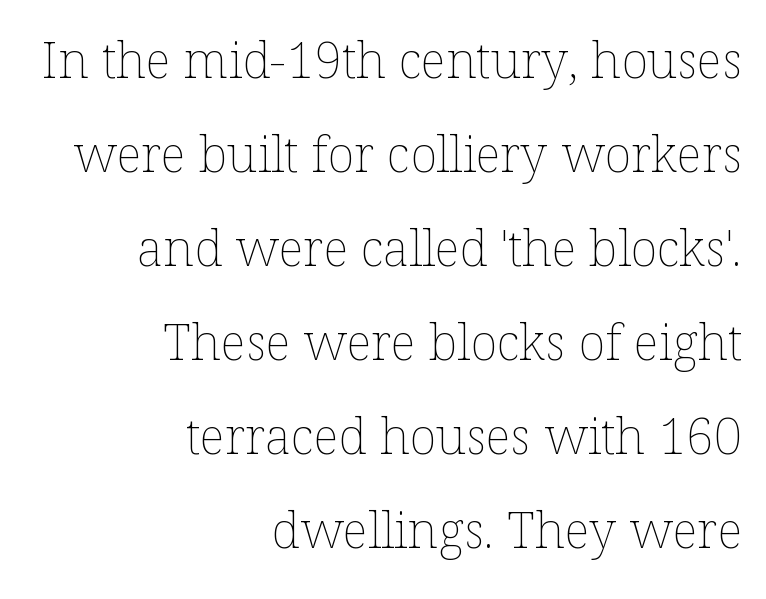
No letter is thick-stroked: the sample isn't bold. Descender tails drop into unmarked territory. Each letter keeps its own natural width here, so spacing adapts to shape. This sample is right-justified, so line beginnings fall wherever the words allow. The line texture is even and compact thanks to regular tracking.
